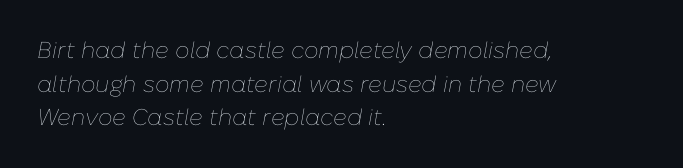
A classic flush-left, rag-right setting is used for this passage. Quick note: italic. Plain, unruled lines of type. No heavy texture on the line: the type isn't bold. The face used here is rendered with its standard letterfit.
